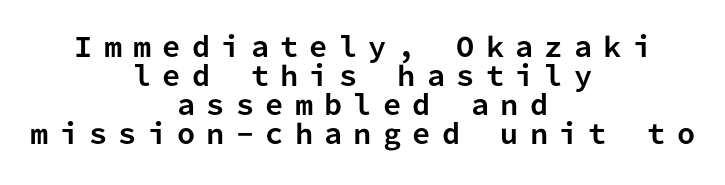
This is the regular roman posture of the typeface. The gaps between neighbouring characters are conspicuously large. What's the leading like? Squeezed, with rows nearly overlapping. Alignment: centered. In terms of weight, the rendering is a true, heavy bold. Glance below the letters and you will spot only blank space.
